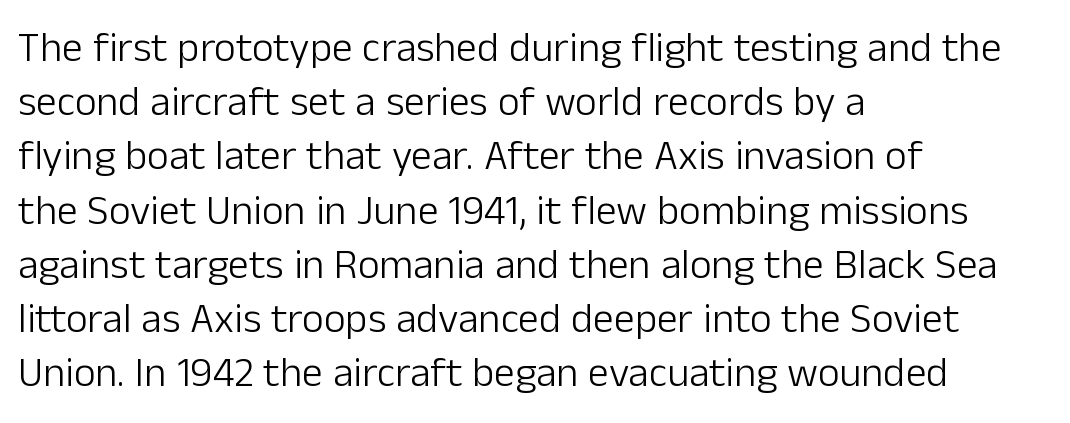
The rag falls on the right side of this text block. Quick note: interline space is typical. Honestly, the letter spacing is just normal — you wouldn't notice it. Each letter's strokes conclude bluntly, with no projecting serifs. Weight: not bold — regular or lighter.
